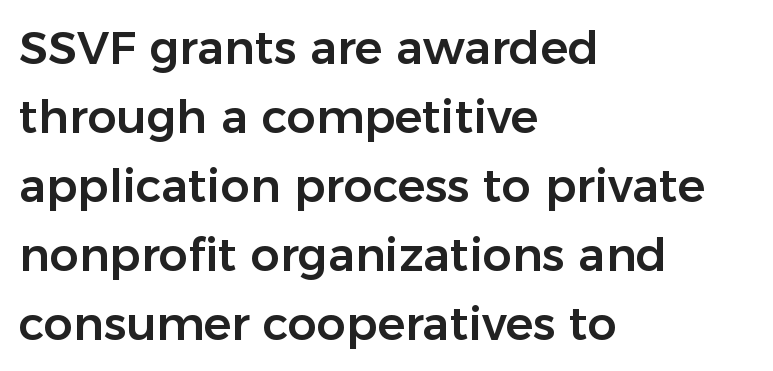
Varying glyph widths throughout — classic text-font behaviour. Compared with typical paragraphs, the rows here are spaced about the same. No extra tracking has been applied to these lines. The strip under each line holds only bare page.
